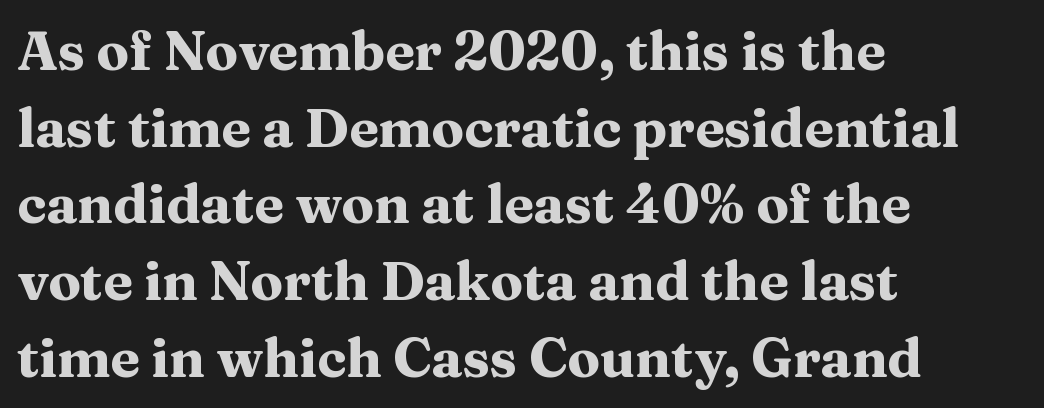
The lettering holds an erect, upright posture throughout. Stroke thickness is high; the sample reads as a true bold. Short and long lines alike share a common starting point at left. Plain, unruled lines of type. The face used here is rendered with its standard letterfit.
